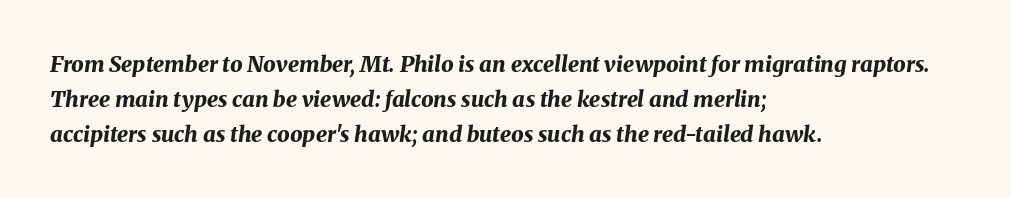
Line spacing here is normal. Chunky letters — that's bold for sure. The rendering applies a slant to the glyphs. Visually the block forms a straight wall on the left and a jagged coastline on the right. How are the letters spaced? Ordinarily, with no added tracking. Letters rest on an invisible, unmarked baseline.
